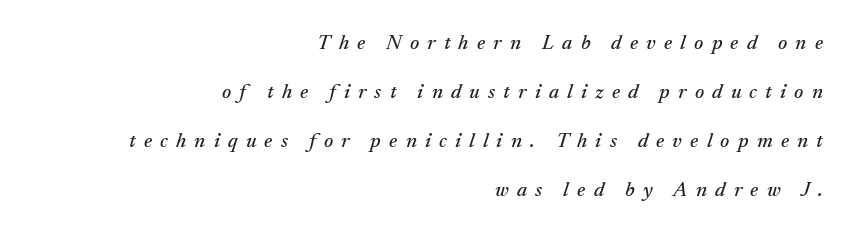
{"italic": "yes", "lean": "right", "slant_degrees": 17, "underline": "no", "align": "right", "line_spacing": "loose", "line_spacing_ratio": 2.34, "letter_spacing": "wide", "letter_spacing_em": 0.39, "glyph_px": 21}
